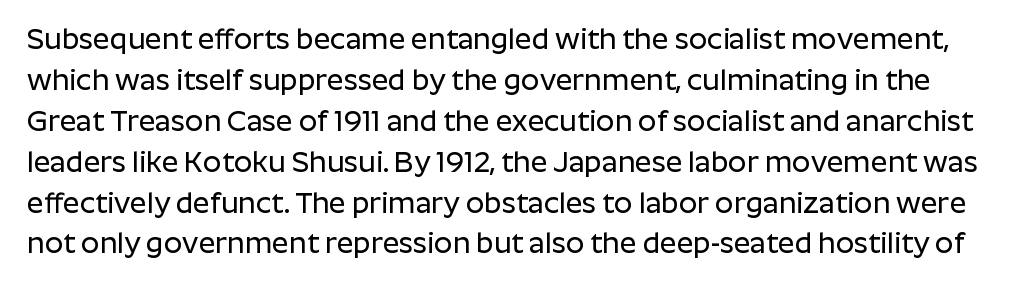
Note the varied advance widths — an 'i' is clearly narrower than an 'm'. This rendering leaves character spacing at its baseline value. Serif or sans? Sans — the stroke terminals are bare. Notice how the stems are strictly vertical — no italics here. A clean baseline with only descenders dipping below it. Each new line begins a customary step beneath the previous one.
